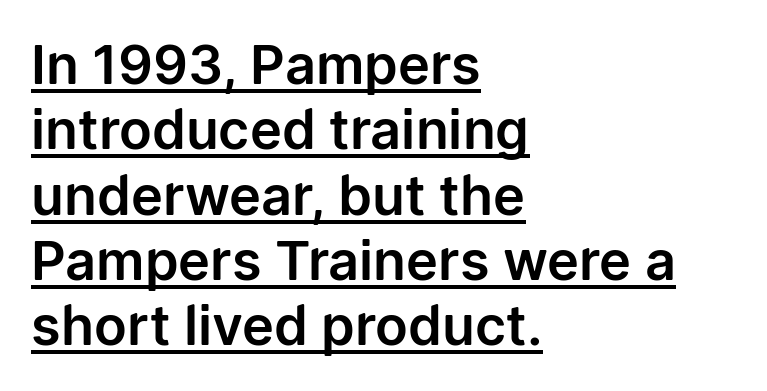
The image shows 54 px sans-serif type, upright; set left-aligned, line spacing 1.21x, normal letter spacing, underlined; low stroke contrast and a medium x-height.
